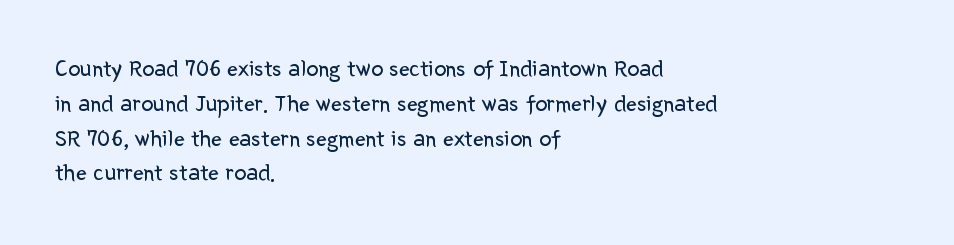
{"italic": "no", "bold": "no", "underline": "no", "align": "left", "line_spacing": "normal", "line_spacing_ratio": 1.45, "letter_spacing": "normal", "letter_spacing_em": 0.0, "glyph_px": 24}
